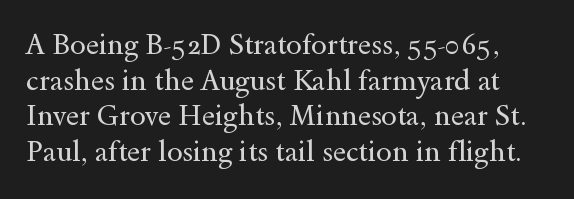
Nothing heavy about these letters — not bold at all. Glance below the letters and you will spot only blank space. The typeface chosen for these lines features serifs. Spacing verdict: proportional, widths tailored to each character.
